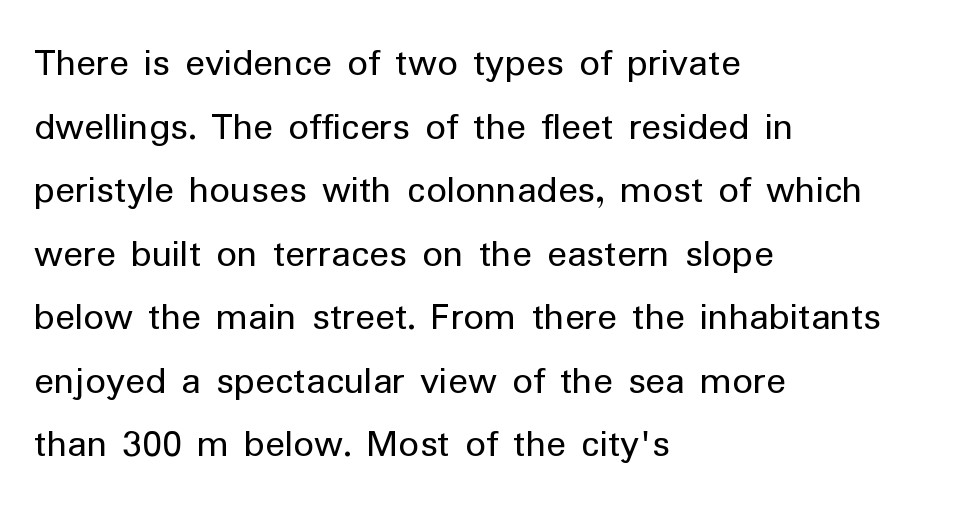
Q: Is the text bold? A: No.
Q: Is the text italic (slanted)? A: No, it is upright.
Q: Is the typeface a serif or a sans-serif typeface? A: Sans-serif.
Q: Is the text underlined? A: No.
Q: How is the paragraph aligned? A: Left-aligned.
Q: Is the spacing between letters normal or unusually wide? A: Normal.
Q: Is the spacing between lines tight, normal or loose? A: Normal.
Q: Width (condensed, normal, or wide)? A: Normal.
Q: Stroke contrast? A: Low.
Q: x-height? A: Medium.
Q: Monospaced? A: No.
